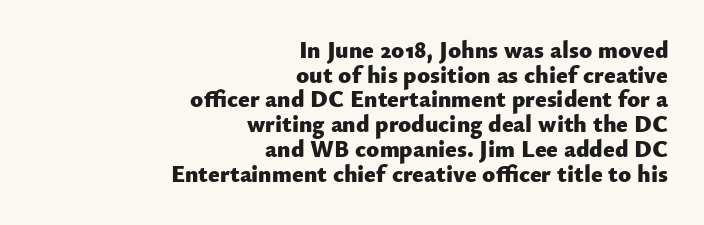
You could call the tracking neutral — neither tight nor loose. Weight: bold. Vertically, the passage feels compressed, each row crowding the next. Italic? Not at all — the glyphs are vertical. The lines are quadded right. Descenders hang freely into open space.
